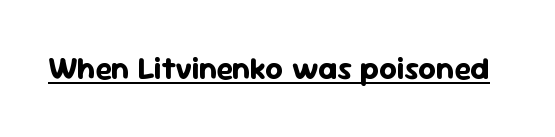
Q: Is the text bold? A: Yes.
Q: Is the text italic (slanted)? A: No, it is upright.
Q: Is the typeface a serif or a sans-serif typeface? A: Sans-serif.
Q: Is the text underlined? A: Yes.
Q: Is the spacing between letters normal or unusually wide? A: Normal.
Q: Width (condensed, normal, or wide)? A: Normal.
Q: Stroke contrast? A: Low.
Q: x-height? A: Medium.
Q: Monospaced? A: No.
